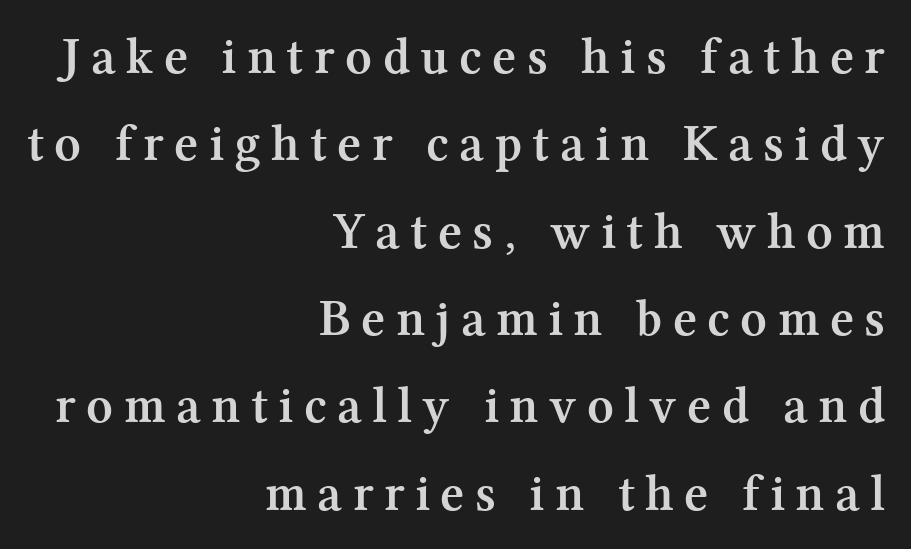
The image shows 52 px semibold serif type, upright; set right-aligned, normal line spacing (1.68x), unusually wide letter spacing (+0.2 em), not underlined; medium stroke contrast and a medium x-height.
